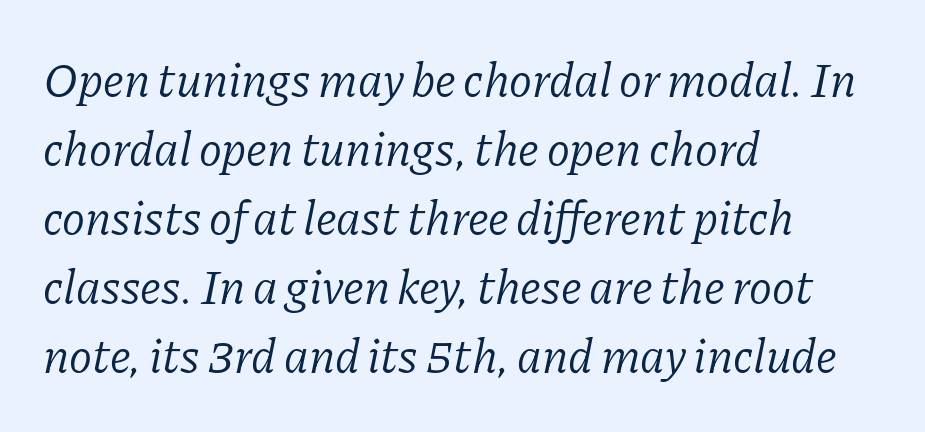
Q: Is the text bold? A: No.
Q: Is the text italic (slanted)? A: Yes, it leans right by about 11 degrees.
Q: Is the typeface a serif or a sans-serif typeface? A: Serif.
Q: Is the text underlined? A: No.
Q: How is the paragraph aligned? A: Left-aligned.
Q: Is the spacing between letters normal or unusually wide? A: Normal.
Q: Is the spacing between lines tight, normal or loose? A: Normal.
Q: Width (condensed, normal, or wide)? A: Normal.
Q: Stroke contrast? A: Low.
Q: x-height? A: Medium.
Q: Monospaced? A: No.
